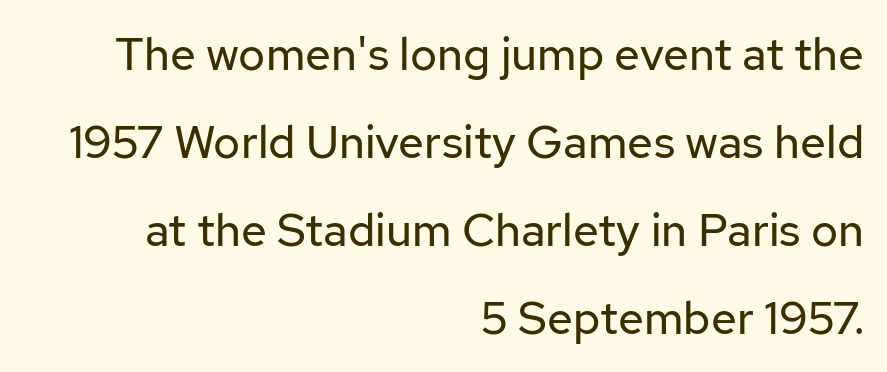
Q: Is the text bold? A: No.
Q: Is the text italic (slanted)? A: No, it is upright.
Q: Is the typeface a serif or a sans-serif typeface? A: Sans-serif.
Q: Is the text underlined? A: No.
Q: How is the paragraph aligned? A: Right-aligned.
Q: Is the spacing between letters normal or unusually wide? A: Normal.
Q: Is the spacing between lines tight, normal or loose? A: Loose.
Q: Width (condensed, normal, or wide)? A: Normal.
Q: Stroke contrast? A: Low.
Q: x-height? A: Medium.
Q: Monospaced? A: No.
